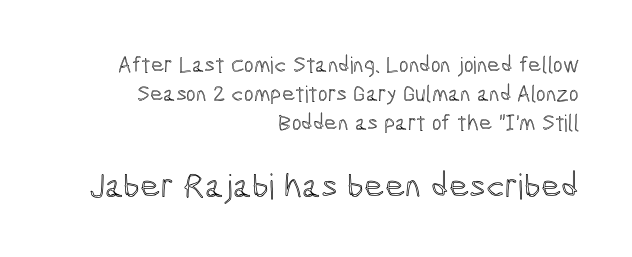
Q: Is the text italic (slanted)? A: No, it is upright.
Q: Is the text underlined? A: No.
Q: How is the paragraph aligned? A: Right-aligned.
Q: Is the spacing between letters normal or unusually wide? A: Normal.
Q: Is the spacing between lines tight, normal or loose? A: Normal.
Q: Which block of text is set in a larger size, the first (top) or the second (bottom)? A: The second (bottom) one.
Q: Width (condensed, normal, or wide)? A: Condensed.
Q: x-height? A: Medium.
Q: Monospaced? A: No.
